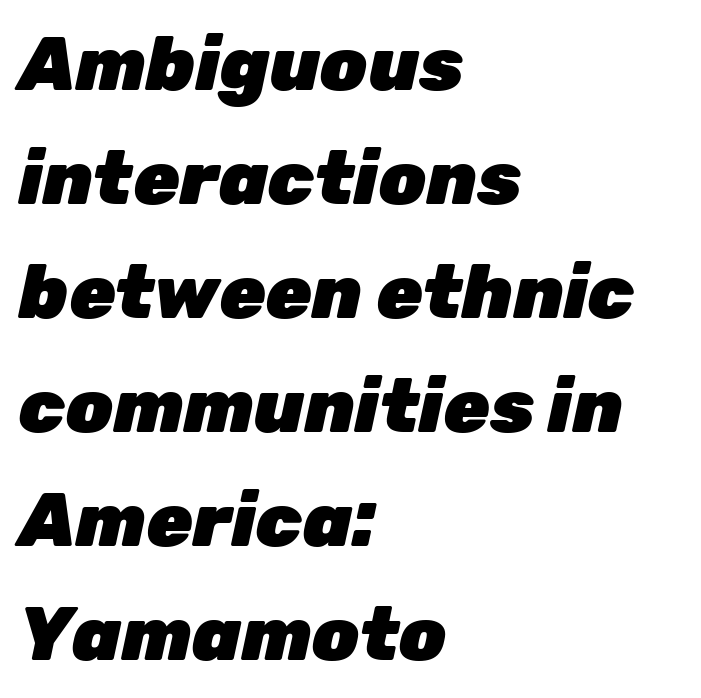
The image shows 75 px heavy type, italic (leaning right); set left-aligned, normal line spacing (1.52x), normal letter spacing, not underlined; low stroke contrast and a medium x-height.
